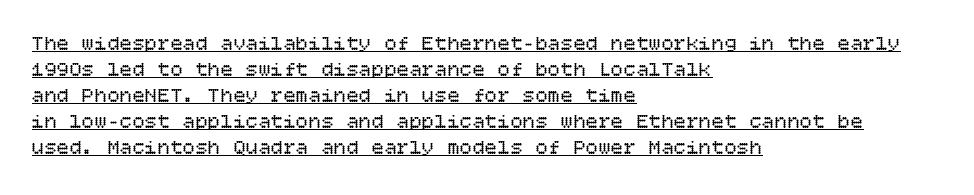
Q: Is the text bold? A: No.
Q: Is the text italic (slanted)? A: No, it is upright.
Q: Is the text underlined? A: Yes.
Q: How is the paragraph aligned? A: Left-aligned.
Q: Is the spacing between letters normal or unusually wide? A: Normal.
